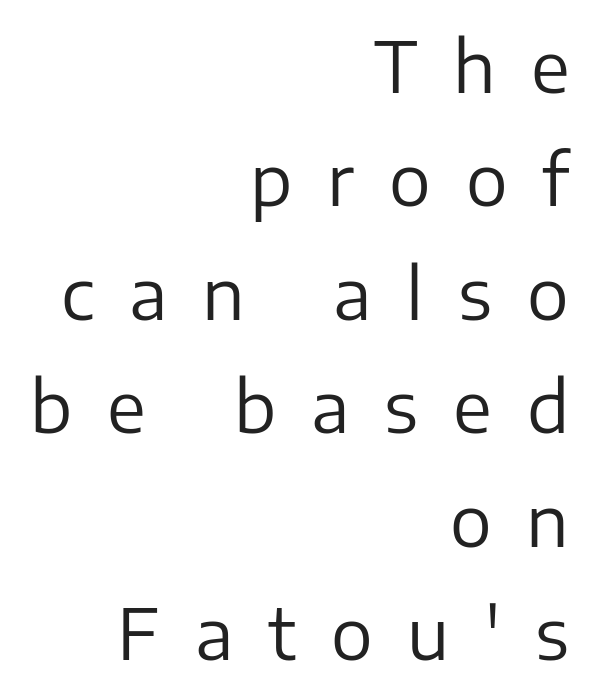
{"serif": "no", "italic": "no", "bold": "no", "weight": "regular", "width": "normal", "stroke_contrast": "low", "x_height": "medium", "monospaced": "no", "underline": "no", "align": "right", "line_spacing": "normal", "line_spacing_ratio": 1.62, "letter_spacing": "wide", "letter_spacing_em": 0.5, "glyph_px": 70}
